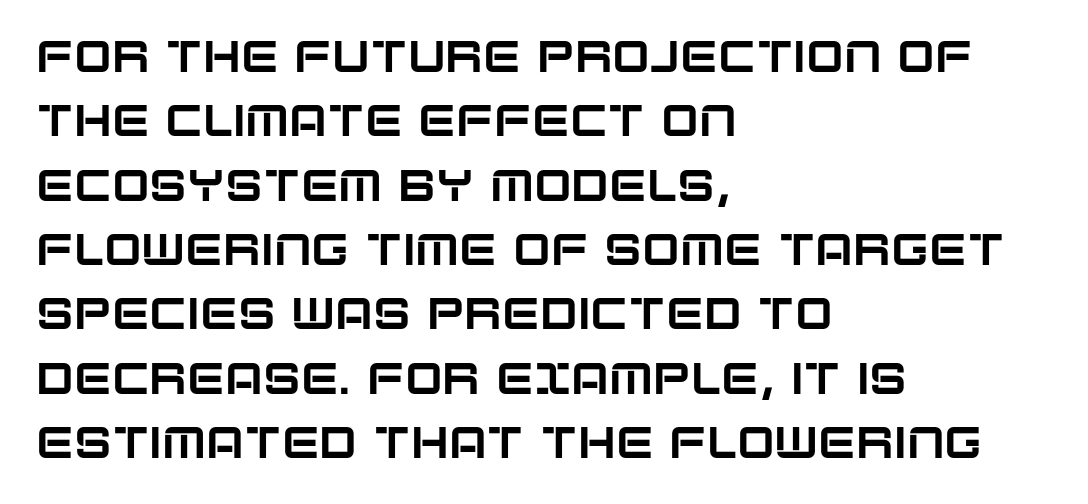
The image shows 45 px sans-serif type, upright; set left-aligned, normal line spacing (1.43x), normal letter spacing, not underlined; low stroke contrast and a large x-height.
